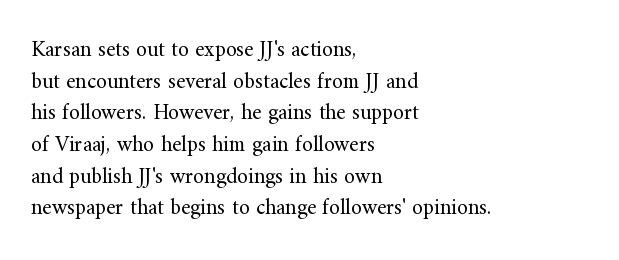
Q: Is the text bold? A: No.
Q: Is the text italic (slanted)? A: No, it is upright.
Q: Is the text underlined? A: No.
Q: How is the paragraph aligned? A: Left-aligned.
Q: Is the spacing between letters normal or unusually wide? A: Normal.
Q: Is the spacing between lines tight, normal or loose? A: Normal.
